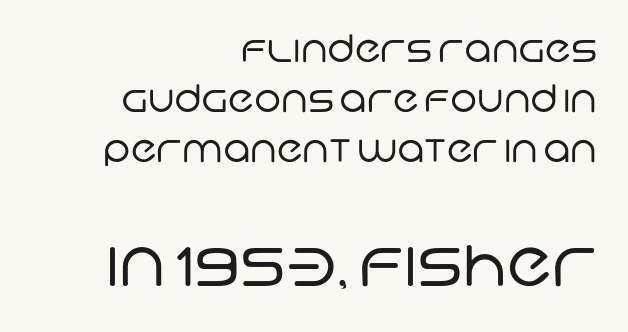
Serif or sans? Sans — the stroke terminals are bare. These lines stack with their right ends in a neat column. The rendering uses natural spacing where letterforms have individual widths. What's the leading like? Ordinary, nothing unusual. Glance below the letters and you will spot only blank space. Between these two stacked blocks, the lower one wins on size.
